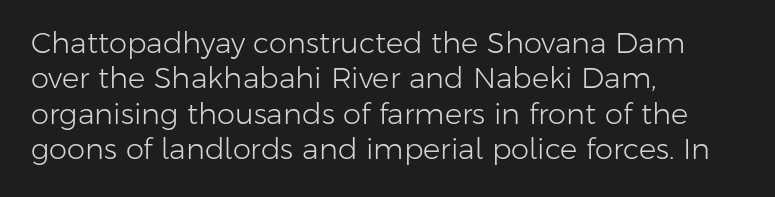
The rag falls on the right side of this text block. The passage shown is typeset with a sans-serif family. Do the letters lean? They stand straight. The gap between lines stays unmarked. Is this a fixed-width face? No — the glyphs have proportional, varying widths.
